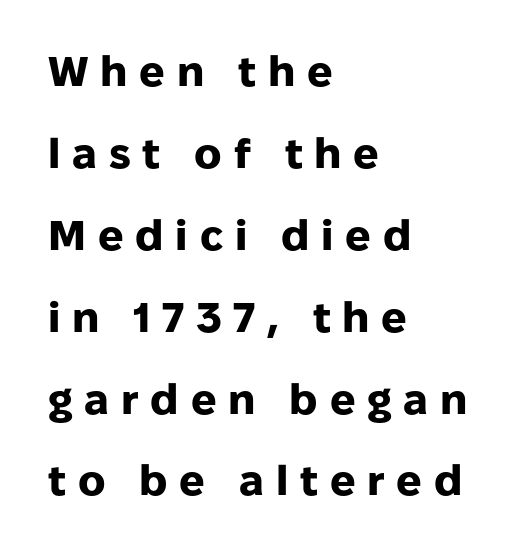
{"serif": "no", "italic": "no", "bold": "yes", "weight": "heavy", "width": "normal", "stroke_contrast": "low", "x_height": "medium", "monospaced": "no", "underline": "no", "align": "left", "line_spacing": "loose", "line_spacing_ratio": 1.95, "letter_spacing": "wide", "letter_spacing_em": 0.28, "glyph_px": 42}
